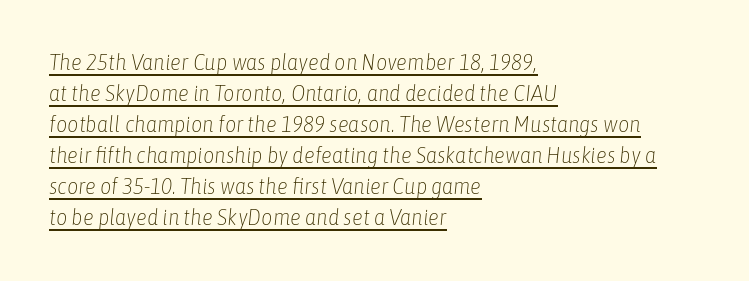
{"italic": "yes", "lean": "right", "slant_degrees": 6, "bold": "no", "underline": "yes", "align": "left", "line_spacing": "normal", "line_spacing_ratio": 1.41, "letter_spacing": "normal", "letter_spacing_em": 0.0, "glyph_px": 22}
